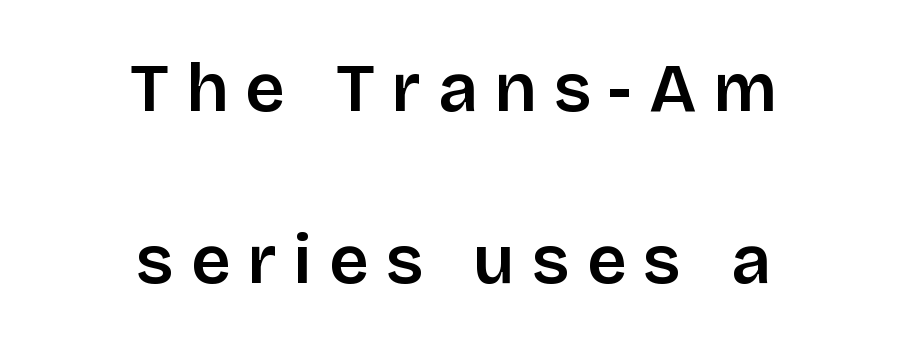
Q: Is the text italic (slanted)? A: No, it is upright.
Q: Is the typeface a serif or a sans-serif typeface? A: Sans-serif.
Q: Is the text underlined? A: No.
Q: How is the paragraph aligned? A: Centered.
Q: Is the spacing between letters normal or unusually wide? A: Unusually wide.
Q: Is the spacing between lines tight, normal or loose? A: Loose.
Q: Width (condensed, normal, or wide)? A: Normal.
Q: Stroke contrast? A: Low.
Q: x-height? A: Large.
Q: Monospaced? A: No.
